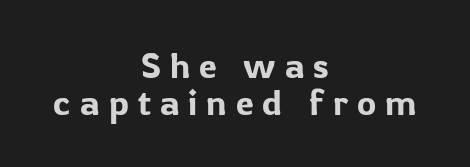
The image shows 36 px sans-serif type, upright; set centered, tight line spacing (1.03x), unusually wide letter spacing (+0.25 em), not underlined; low stroke contrast and a medium x-height.
